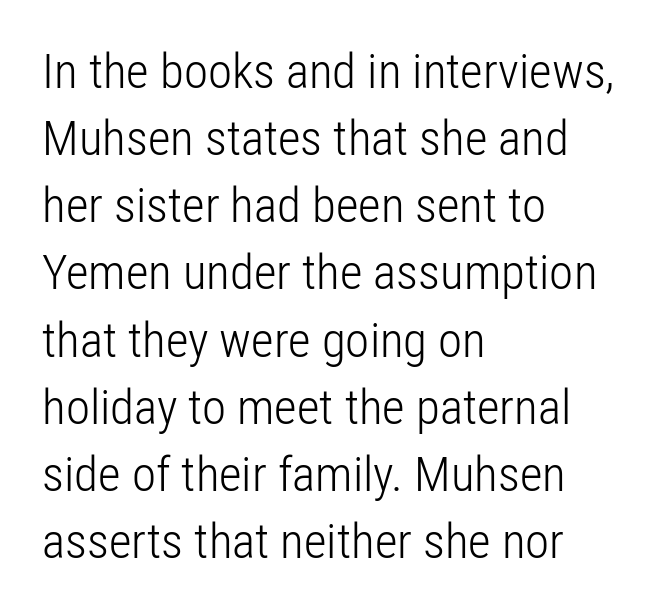
{"serif": "no", "italic": "no", "bold": "no", "weight": "light", "width": "condensed", "stroke_contrast": "low", "x_height": "medium", "monospaced": "no", "underline": "no", "align": "left", "line_spacing": "normal", "line_spacing_ratio": 1.37, "letter_spacing": "normal", "letter_spacing_em": 0.0, "glyph_px": 49}
